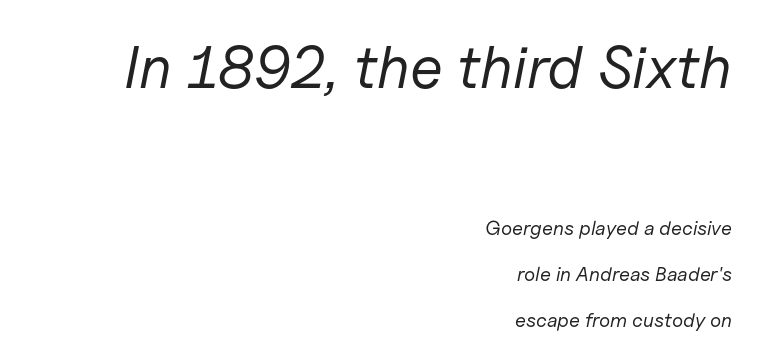
The strip under each line holds only bare page. Here the designer chose a conventional face with non-uniform glyph widths. Honestly, the rows look like they've been pulled way apart. Characters are canted at an angle relative to the baseline's perpendicular. You get the large type first, then a drop to smaller type.
